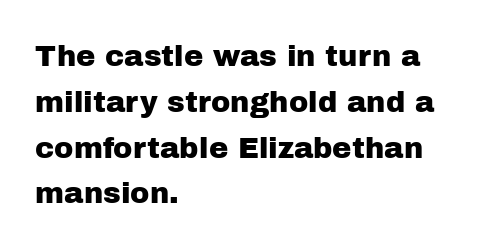
Q: Is the text italic (slanted)? A: No, it is upright.
Q: Is the typeface a serif or a sans-serif typeface? A: Sans-serif.
Q: Is the text underlined? A: No.
Q: How is the paragraph aligned? A: Left-aligned.
Q: Is the spacing between letters normal or unusually wide? A: Normal.
Q: Is the spacing between lines tight, normal or loose? A: Normal.
Q: Width (condensed, normal, or wide)? A: Normal.
Q: Stroke contrast? A: Low.
Q: x-height? A: Medium.
Q: Monospaced? A: No.
